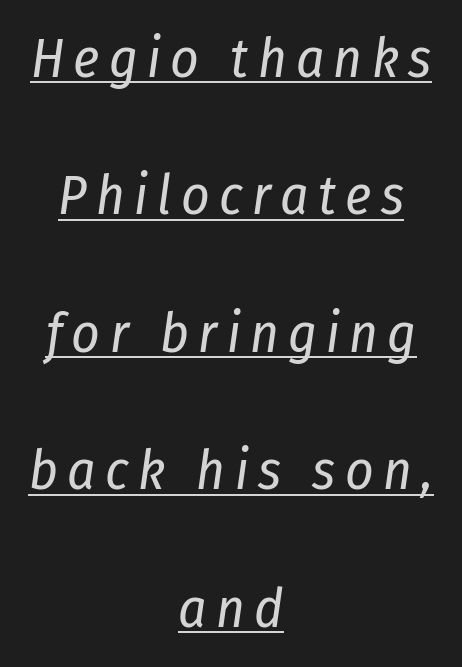
{"italic": "yes", "lean": "right", "slant_degrees": 8, "bold": "no", "weight": "regular", "width": "condensed", "stroke_contrast": "low", "x_height": "medium", "monospaced": "no", "underline": "yes", "align": "center", "line_spacing": "loose", "line_spacing_ratio": 2.5, "glyph_px": 55}
